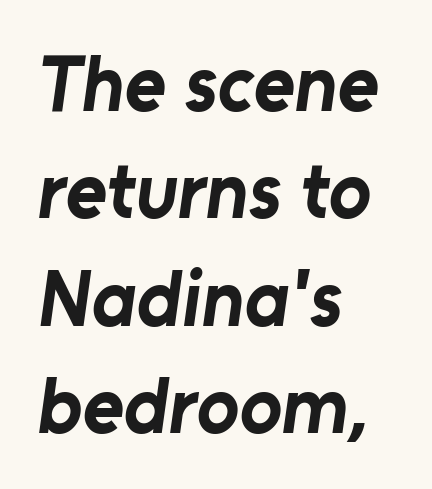
{"serif": "no", "bold": "yes", "weight": "bold", "width": "normal", "stroke_contrast": "low", "x_height": "medium", "monospaced": "no", "underline": "no", "align": "left", "line_spacing": "normal", "line_spacing_ratio": 1.36, "letter_spacing": "normal", "letter_spacing_em": 0.0, "glyph_px": 79}
